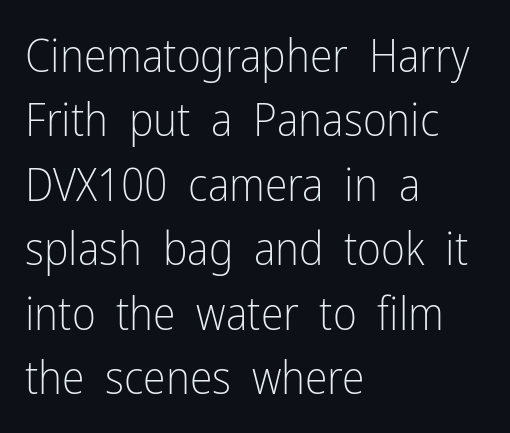
Q: Is the text bold? A: No.
Q: Is the text italic (slanted)? A: No, it is upright.
Q: Is the typeface a serif or a sans-serif typeface? A: Sans-serif.
Q: Is the text underlined? A: No.
Q: How is the paragraph aligned? A: Left-aligned.
Q: Is the spacing between letters normal or unusually wide? A: Normal.
Q: Is the spacing between lines tight, normal or loose? A: Normal.
Q: Width (condensed, normal, or wide)? A: Condensed.
Q: Stroke contrast? A: Low.
Q: x-height? A: Medium.
Q: Monospaced? A: No.
